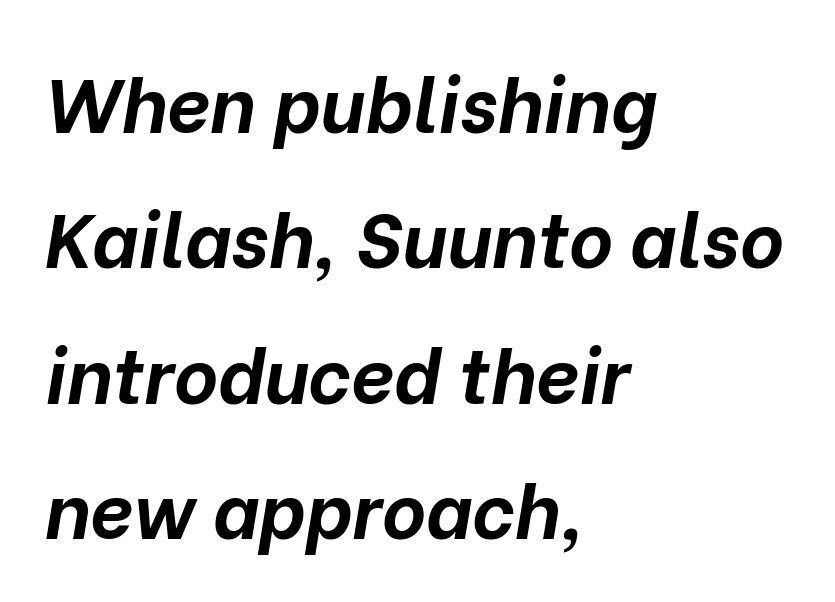
The image shows 76 px bold type, italic (leaning right); set left-aligned, line spacing 1.78x, normal letter spacing, not underlined; low stroke contrast and a medium x-height.
